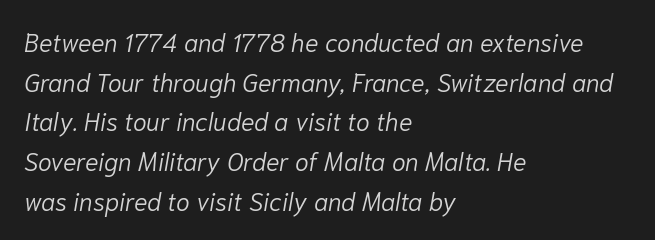
{"italic": "yes", "lean": "right", "slant_degrees": 10, "bold": "no", "underline": "no", "align": "left", "line_spacing": "normal", "line_spacing_ratio": 1.59, "letter_spacing": "normal", "letter_spacing_em": 0.0, "glyph_px": 25}
